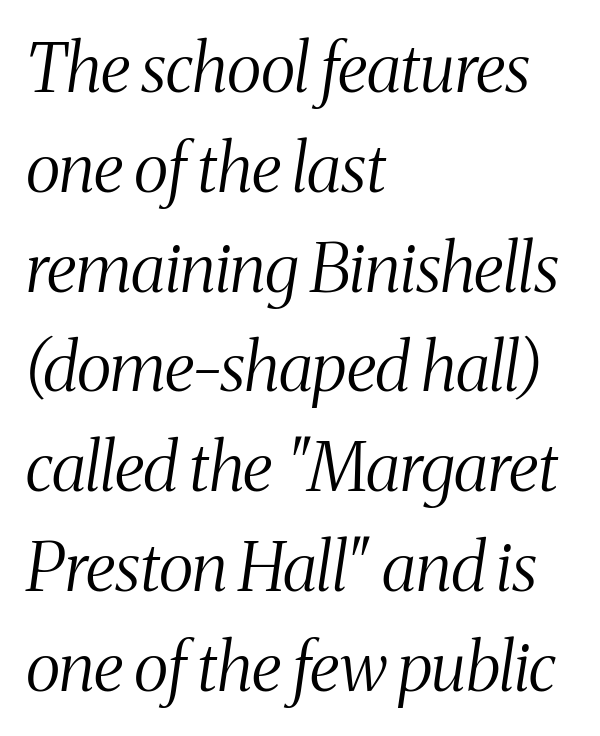
{"serif": "yes", "italic": "yes", "lean": "right", "slant_degrees": 8, "bold": "no", "weight": "light", "width": "condensed", "stroke_contrast": "medium", "x_height": "medium", "monospaced": "no", "underline": "no", "align": "left", "line_spacing": "normal", "line_spacing_ratio": 1.49, "letter_spacing": "normal", "letter_spacing_em": 0.0, "glyph_px": 67}
